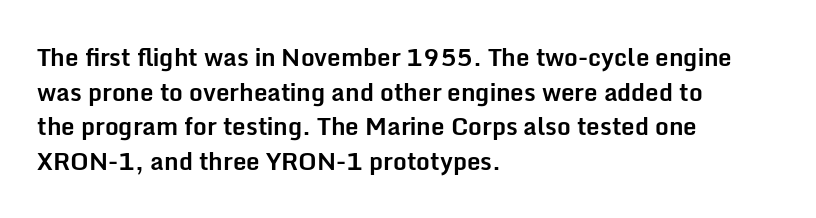
The image shows 24 px bold type, upright; set left-aligned, normal line spacing (1.44x), normal letter spacing, not underlined.
